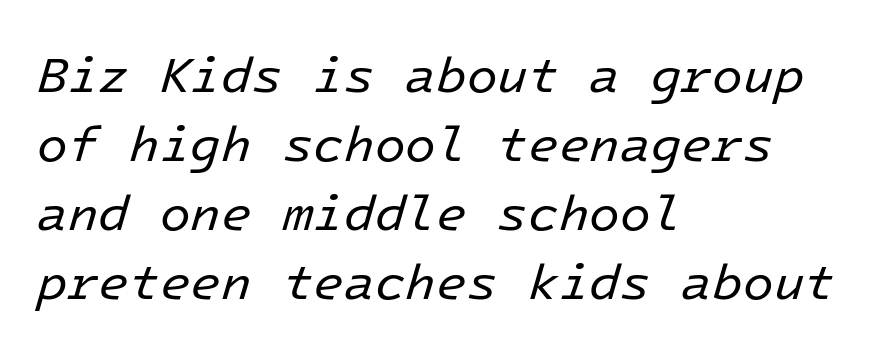
Q: Is the text bold? A: No.
Q: Is the text italic (slanted)? A: Yes, it leans right by about 16 degrees.
Q: Is the text underlined? A: No.
Q: How is the paragraph aligned? A: Left-aligned.
Q: Is the spacing between letters normal or unusually wide? A: Normal.
Q: Is the spacing between lines tight, normal or loose? A: Normal.
Q: Width (condensed, normal, or wide)? A: Normal.
Q: Stroke contrast? A: Low.
Q: x-height? A: Medium.
